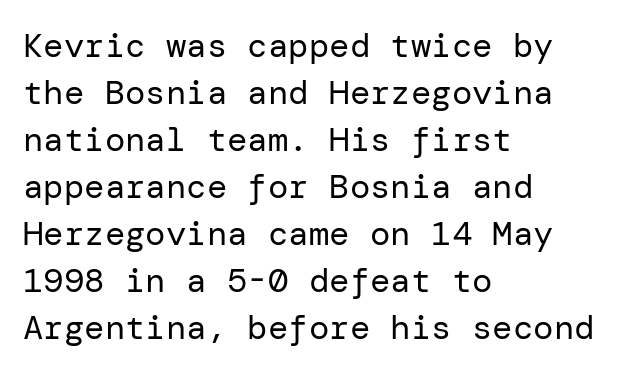
The image shows 34 px regular-weight sans-serif type, upright; set left-aligned, normal line spacing (1.38x), normal letter spacing, not underlined; low stroke contrast and a medium x-height.
